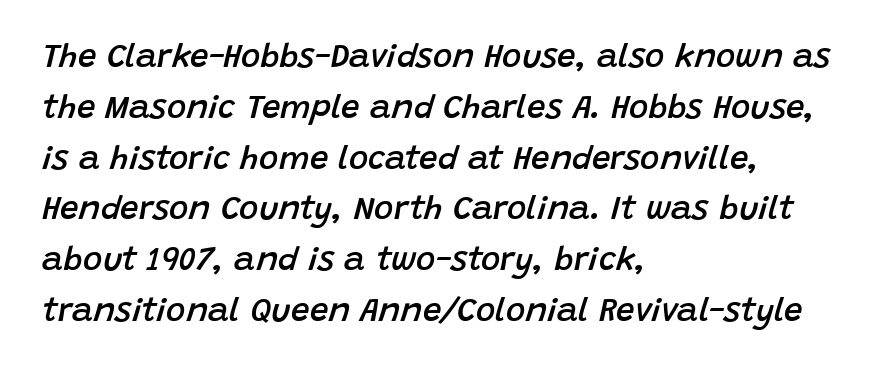
{"italic": "yes", "lean": "right", "slant_degrees": 15, "bold": "semi", "weight": "semibold", "width": "normal", "stroke_contrast": "low", "x_height": "large", "monospaced": "no", "underline": "no", "align": "left", "line_spacing": "normal", "line_spacing_ratio": 1.54, "letter_spacing": "normal", "letter_spacing_em": 0.0, "glyph_px": 33}
